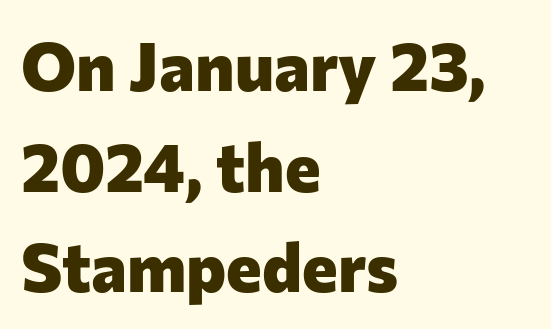
{"serif": "no", "italic": "no", "bold": "yes", "weight": "heavy", "width": "normal", "stroke_contrast": "low", "x_height": "medium", "monospaced": "no", "underline": "no", "align": "left", "line_spacing": "normal", "line_spacing_ratio": 1.48, "letter_spacing": "normal", "letter_spacing_em": 0.0, "glyph_px": 68}
